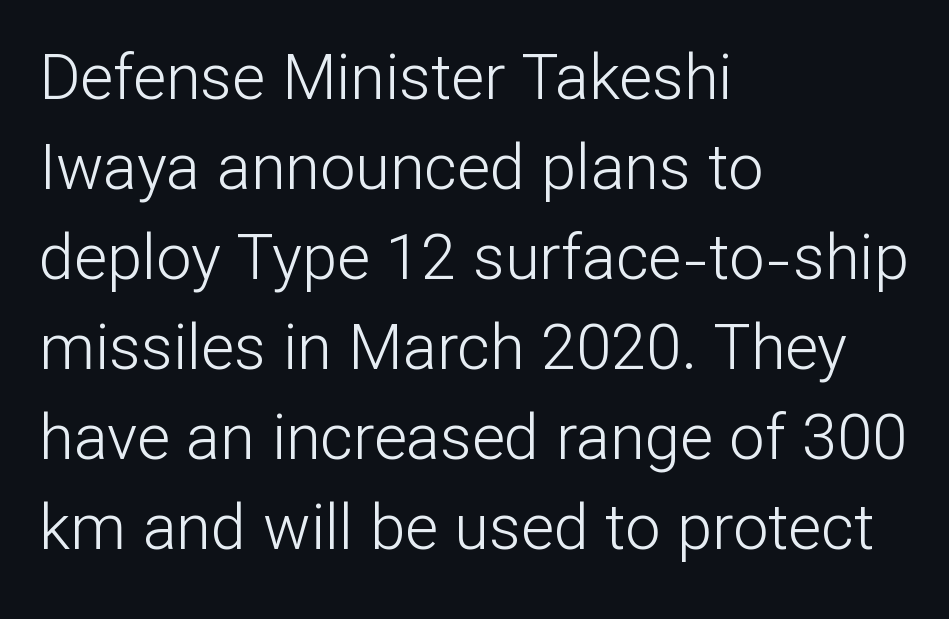
Q: Is the text bold? A: No.
Q: Is the text italic (slanted)? A: No, it is upright.
Q: Is the typeface a serif or a sans-serif typeface? A: Sans-serif.
Q: Is the text underlined? A: No.
Q: How is the paragraph aligned? A: Left-aligned.
Q: Is the spacing between letters normal or unusually wide? A: Normal.
Q: Is the spacing between lines tight, normal or loose? A: Normal.
Q: Width (condensed, normal, or wide)? A: Normal.
Q: Stroke contrast? A: Low.
Q: x-height? A: Medium.
Q: Monospaced? A: No.
